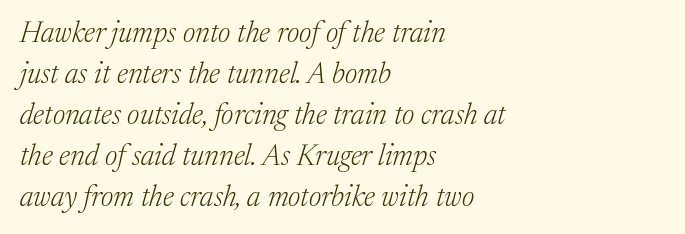
The image shows 29 px light serif type, italic (leaning right); set left-aligned, normal line spacing (1.41x), normal letter spacing, not underlined; medium stroke contrast and a medium x-height.
